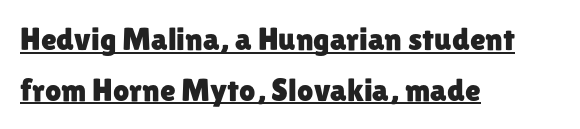
{"serif": "no", "italic": "no", "width": "normal", "stroke_contrast": "low", "x_height": "medium", "monospaced": "no", "underline": "yes", "align": "left", "line_spacing": "normal", "line_spacing_ratio": 1.58, "letter_spacing": "normal", "letter_spacing_em": 0.0, "glyph_px": 32}
